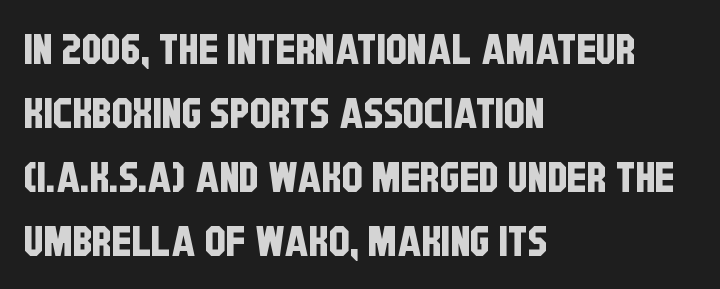
Q: Is the typeface a serif or a sans-serif typeface? A: Sans-serif.
Q: Is the text underlined? A: No.
Q: How is the paragraph aligned? A: Left-aligned.
Q: Is the spacing between letters normal or unusually wide? A: Normal.
Q: Is the spacing between lines tight, normal or loose? A: Normal.
Q: Width (condensed, normal, or wide)? A: Condensed.
Q: Stroke contrast? A: Low.
Q: x-height? A: Large.
Q: Monospaced? A: No.
